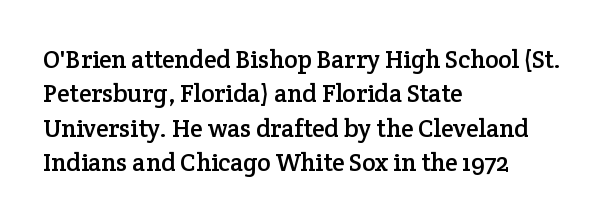
{"italic": "no", "underline": "no", "align": "left", "line_spacing": "normal", "line_spacing_ratio": 1.38, "letter_spacing": "normal", "letter_spacing_em": 0.0, "glyph_px": 25}
